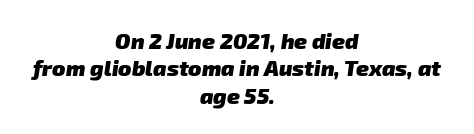
{"bold": "yes", "underline": "no", "align": "center", "line_spacing_ratio": 1.24, "letter_spacing": "normal", "letter_spacing_em": 0.0, "glyph_px": 22}
